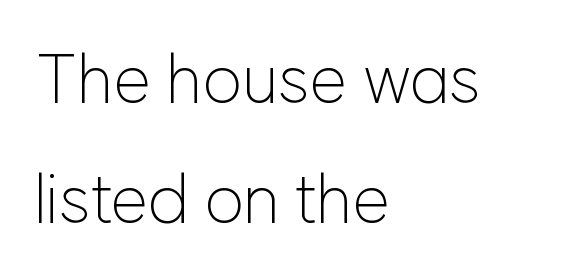
{"serif": "no", "italic": "no", "bold": "no", "weight": "light", "width": "normal", "stroke_contrast": "low", "x_height": "medium", "monospaced": "no", "underline": "no", "align": "left", "line_spacing_ratio": 1.77, "letter_spacing": "normal", "letter_spacing_em": 0.0, "glyph_px": 68}
